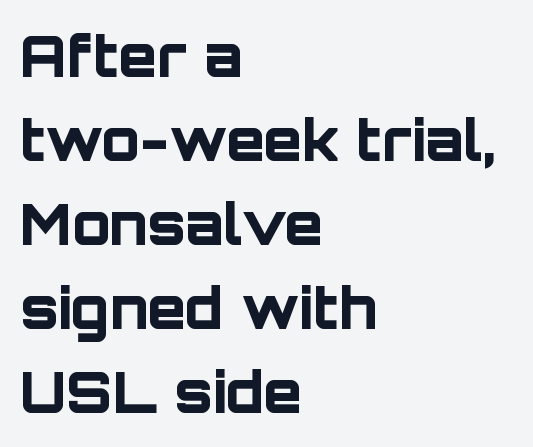
The image shows 56 px bold sans-serif type, upright; set left-aligned, normal line spacing (1.5x), normal letter spacing, not underlined; low stroke contrast and a large x-height.
